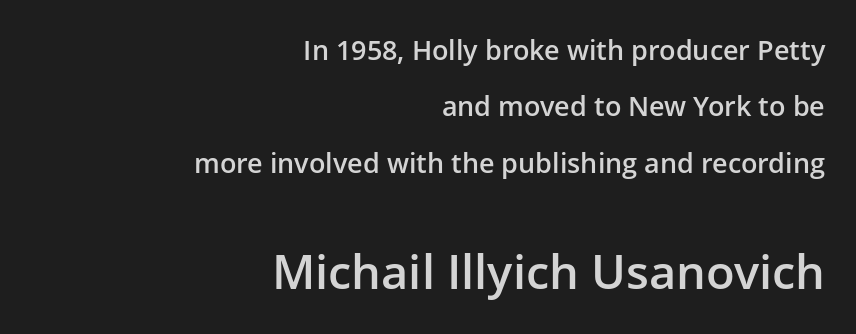
If you drew a line through each stem, it would be perfectly vertical. The space beneath each line is pristine and unruled. Varying glyph widths throughout — classic text-font behaviour. Type style note: lacks serifs.
